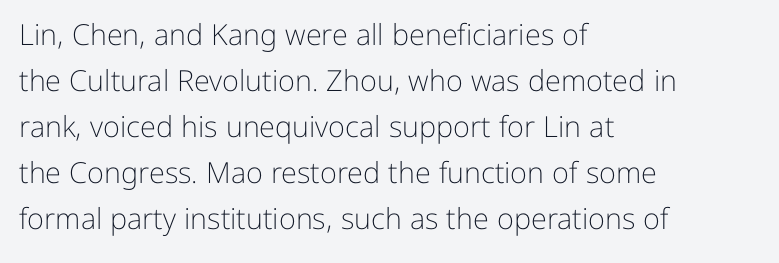
{"serif": "no", "italic": "no", "bold": "no", "weight": "light", "width": "normal", "stroke_contrast": "low", "x_height": "medium", "monospaced": "no", "underline": "no", "align": "left", "line_spacing": "normal", "line_spacing_ratio": 1.59, "letter_spacing": "normal", "letter_spacing_em": 0.0, "glyph_px": 29}
